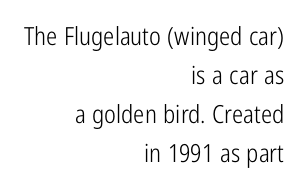
{"italic": "no", "bold": "no", "underline": "no", "align": "right", "line_spacing": "normal", "line_spacing_ratio": 1.56, "letter_spacing": "normal", "letter_spacing_em": 0.0, "glyph_px": 25}
